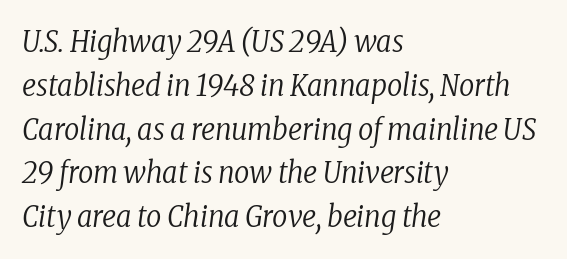
{"serif": "yes", "italic": "yes", "lean": "right", "slant_degrees": 8, "bold": "no", "weight": "regular", "width": "condensed", "stroke_contrast": "low", "x_height": "medium", "monospaced": "no", "underline": "no", "align": "left", "line_spacing": "normal", "line_spacing_ratio": 1.46, "letter_spacing": "normal", "letter_spacing_em": 0.0, "glyph_px": 30}
